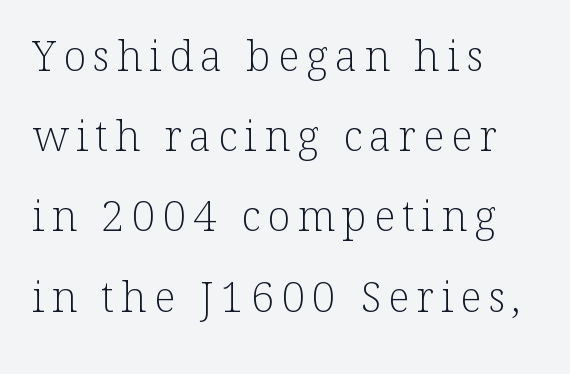
The image shows 42 px light serif type, upright; set left-aligned, loose line spacing (1.91x), not underlined; low stroke contrast and a medium x-height.
